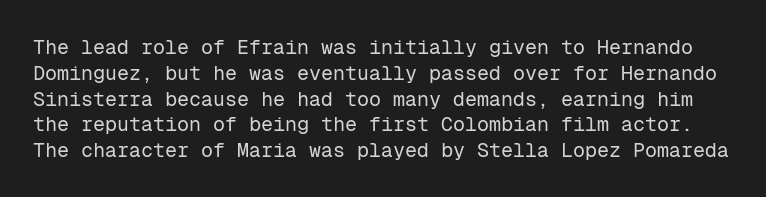
No heavy texture on the line: the type isn't bold. Normally led — the rows are evenly, conventionally spaced. Every stem runs plumb, perpendicular to the baseline. In terms of letterspacing, this is plain default setting. Decoration check: the copy has no underline.
